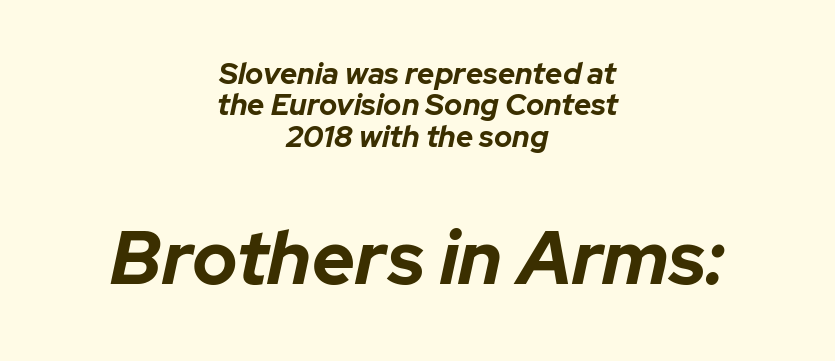
Q: Is the text bold? A: Yes.
Q: Is the text italic (slanted)? A: Yes, it leans right by about 12 degrees.
Q: Is the text underlined? A: No.
Q: How is the paragraph aligned? A: Centered.
Q: Is the spacing between letters normal or unusually wide? A: Normal.
Q: Is the spacing between lines tight, normal or loose? A: Tight.
Q: Which block of text is set in a larger size, the first (top) or the second (bottom)? A: The second (bottom) one.
Q: Width (condensed, normal, or wide)? A: Normal.
Q: Stroke contrast? A: Low.
Q: x-height? A: Medium.
Q: Monospaced? A: No.
